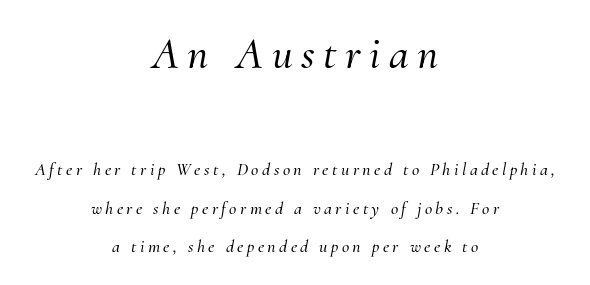
The image shows 45 px serif type, italic (leaning right); set centered, loose line spacing (2.14x), not underlined; the first (top) block is 2.5x larger; medium stroke contrast and a small x-height.
